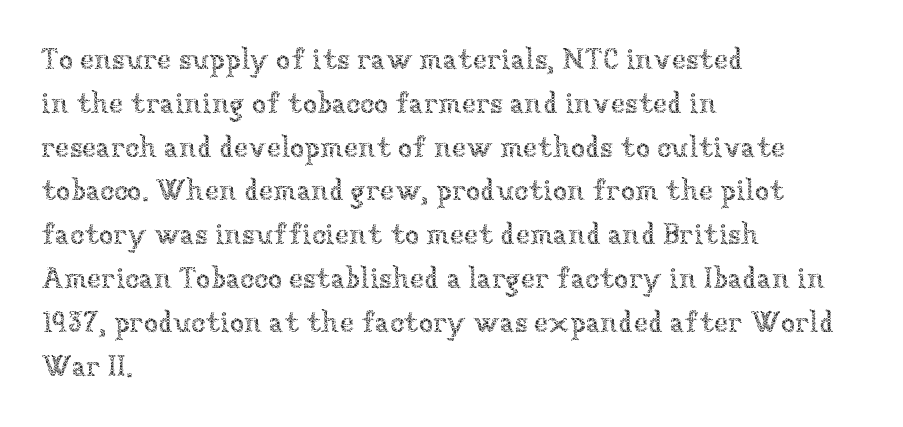
The image shows 29 px thin type, upright; set left-aligned, normal line spacing (1.51x), normal letter spacing, not underlined; low stroke contrast and a medium x-height.
